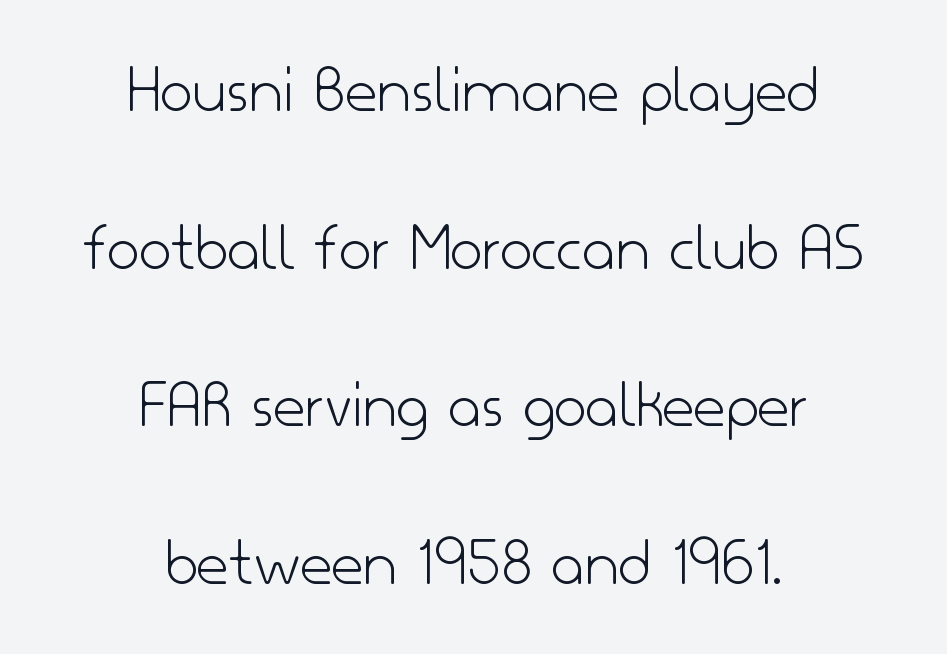
Note: no serifs on the glyphs. Descenders are the only things crossing below the line. Standard letterfit; no display-style spreading of the glyphs. The lines in this sample share a center point and differ in where they start and stop. Does the lettering tilt? It doesn't — this is upright. Is this a fixed-width face? No — the glyphs have proportional, varying widths.
